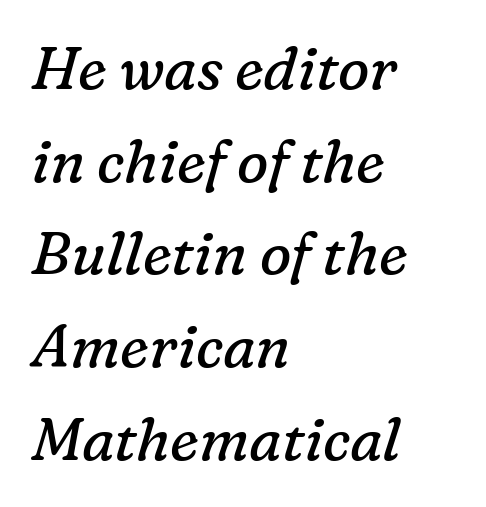
{"serif": "yes", "italic": "yes", "lean": "right", "slant_degrees": 16, "bold": "no", "weight": "regular", "width": "normal", "stroke_contrast": "low", "x_height": "medium", "monospaced": "no", "underline": "no", "align": "left", "line_spacing": "normal", "line_spacing_ratio": 1.57, "letter_spacing": "normal", "letter_spacing_em": 0.0, "glyph_px": 59}
